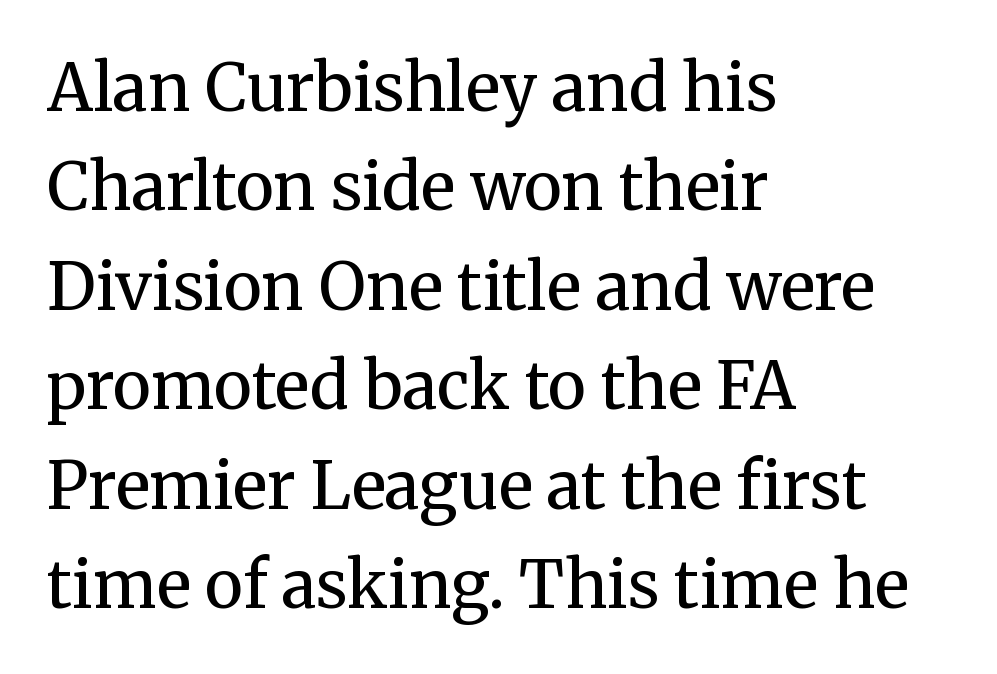
This rendering leaves character spacing at its baseline value. The typeface has the unassuming heft of standard copy or less. The lettering stays uniformly vertical, giving the passage a roman look. Unlike a clean sans, this face finishes its strokes with serifs. The lines sit at an ordinary, default distance from one another. The rag falls on the right side of this text block.
